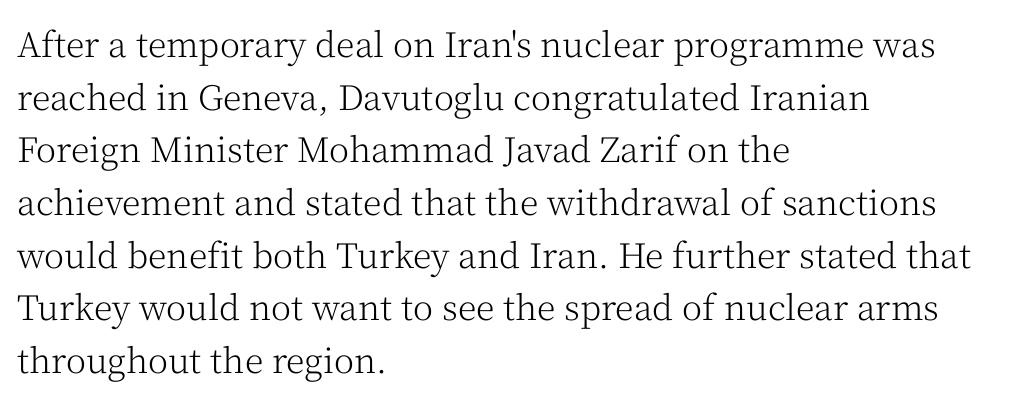
{"serif": "yes", "italic": "no", "bold": "no", "weight": "light", "width": "normal", "stroke_contrast": "medium", "x_height": "medium", "monospaced": "no", "underline": "no", "align": "left", "line_spacing": "normal", "line_spacing_ratio": 1.55, "letter_spacing": "normal", "letter_spacing_em": 0.0, "glyph_px": 34}
